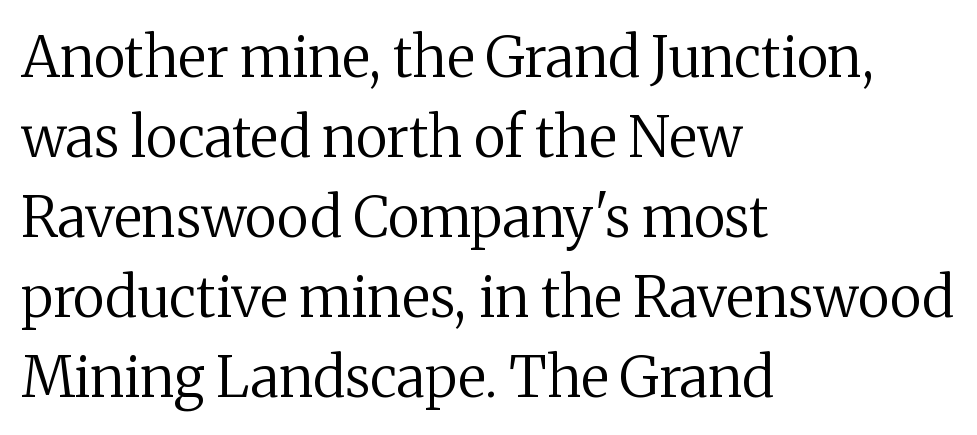
{"serif": "yes", "italic": "no", "bold": "no", "weight": "regular", "width": "normal", "stroke_contrast": "medium", "x_height": "medium", "monospaced": "no", "underline": "no", "align": "left", "line_spacing": "normal", "line_spacing_ratio": 1.43, "letter_spacing": "normal", "letter_spacing_em": 0.0, "glyph_px": 56}
